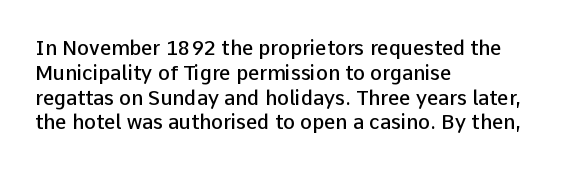
Q: Is the text bold? A: Semi-bold.
Q: Is the text italic (slanted)? A: No, it is upright.
Q: Is the text underlined? A: No.
Q: How is the paragraph aligned? A: Left-aligned.
Q: Is the spacing between letters normal or unusually wide? A: Normal.
